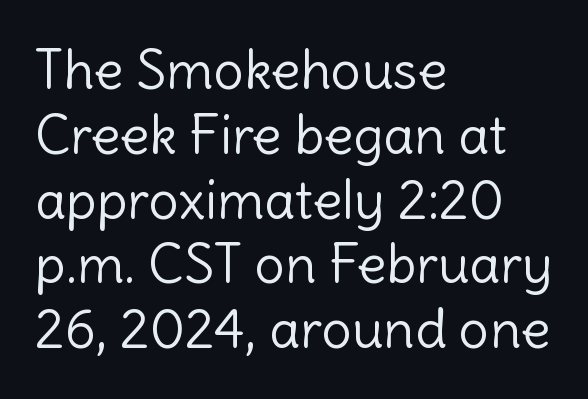
{"serif": "no", "italic": "no", "bold": "no", "weight": "light", "width": "normal", "x_height": "medium", "monospaced": "no", "underline": "no", "align": "left", "line_spacing_ratio": 1.2, "letter_spacing": "normal", "letter_spacing_em": 0.0, "glyph_px": 54}
